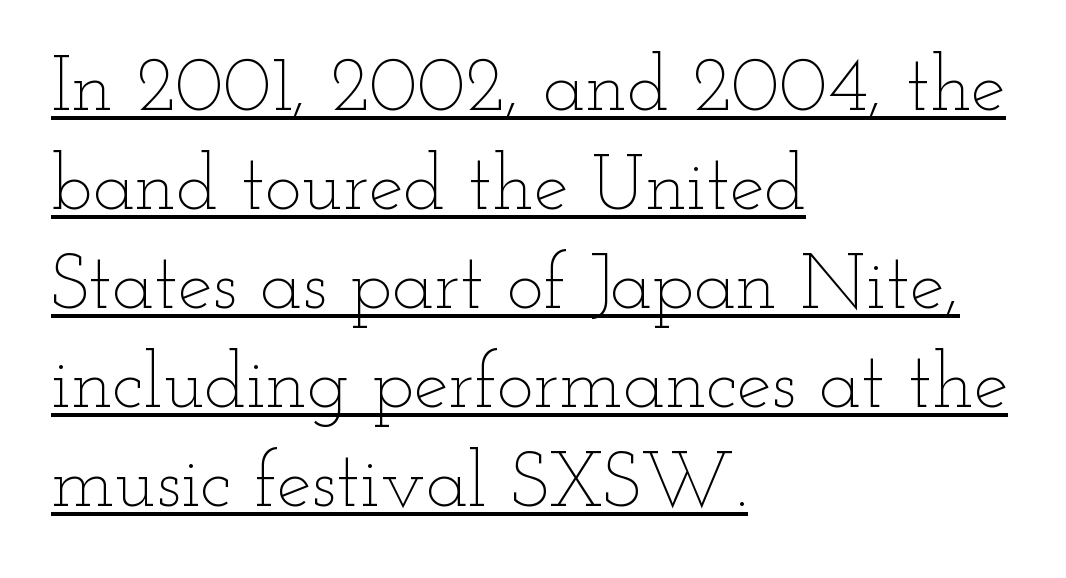
Q: Is the text bold? A: No.
Q: Is the text italic (slanted)? A: No, it is upright.
Q: Is the text underlined? A: Yes.
Q: How is the paragraph aligned? A: Left-aligned.
Q: Is the spacing between letters normal or unusually wide? A: Normal.
Q: Is the spacing between lines tight, normal or loose? A: Normal.
Q: Width (condensed, normal, or wide)? A: Wide.
Q: Stroke contrast? A: Low.
Q: x-height? A: Small.
Q: Monospaced? A: No.
